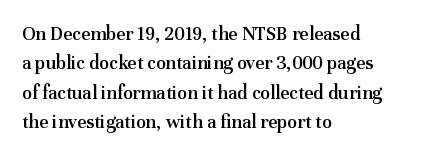
Q: Is the text bold? A: Semi-bold.
Q: Is the text italic (slanted)? A: No, it is upright.
Q: Is the text underlined? A: No.
Q: How is the paragraph aligned? A: Left-aligned.
Q: Is the spacing between letters normal or unusually wide? A: Normal.
Q: Is the spacing between lines tight, normal or loose? A: Normal.
